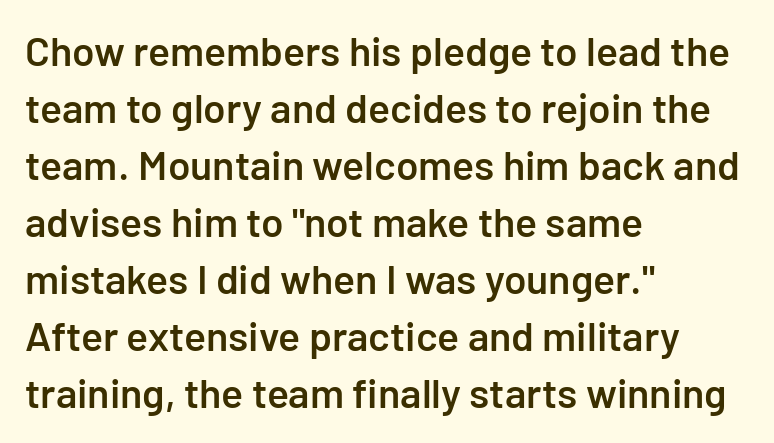
The space directly below the letters is spotless. Words appear dense and cohesive because spacing is normal. Set as a demibold, roughly 600 on the weight scale. Does the type have serifs? No, each stem ends abruptly. Vertical spacing — default. It's the straight-up-and-down kind of type.
